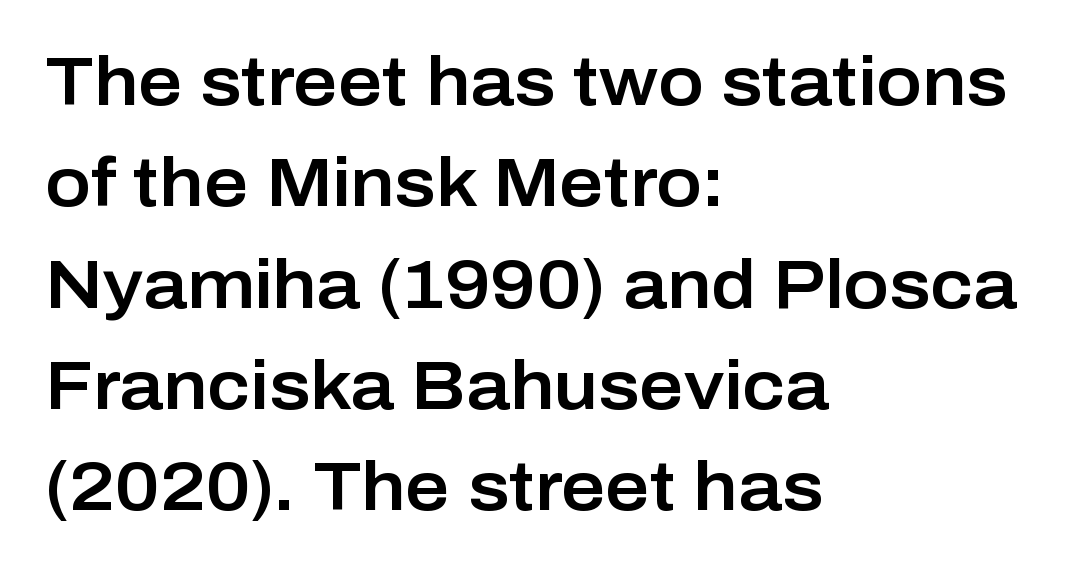
{"serif": "no", "italic": "no", "width": "normal", "stroke_contrast": "low", "x_height": "medium", "monospaced": "no", "underline": "no", "align": "left", "line_spacing": "normal", "line_spacing_ratio": 1.49, "letter_spacing": "normal", "letter_spacing_em": 0.0, "glyph_px": 68}
